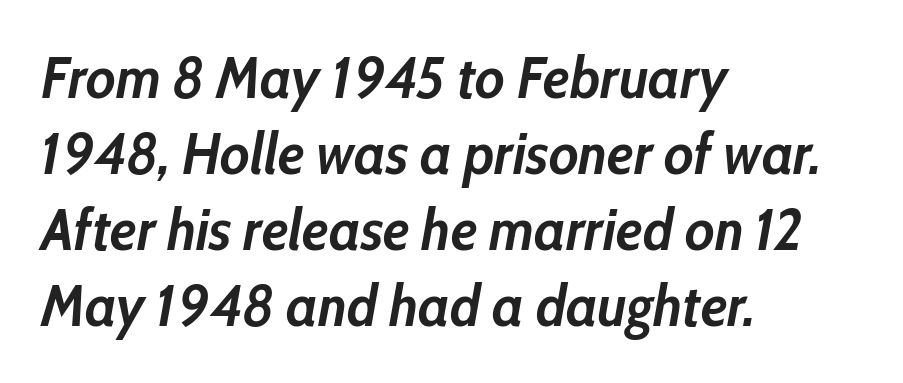
Q: Is the text bold? A: Yes.
Q: Is the text italic (slanted)? A: Yes, it leans right by about 10 degrees.
Q: Is the text underlined? A: No.
Q: How is the paragraph aligned? A: Left-aligned.
Q: Is the spacing between letters normal or unusually wide? A: Normal.
Q: Is the spacing between lines tight, normal or loose? A: Normal.
Q: Width (condensed, normal, or wide)? A: Condensed.
Q: Stroke contrast? A: Low.
Q: x-height? A: Medium.
Q: Monospaced? A: No.
